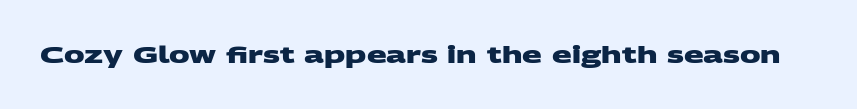
{"bold": "yes", "underline": "no", "letter_spacing": "normal", "letter_spacing_em": 0.0, "glyph_px": 23}
